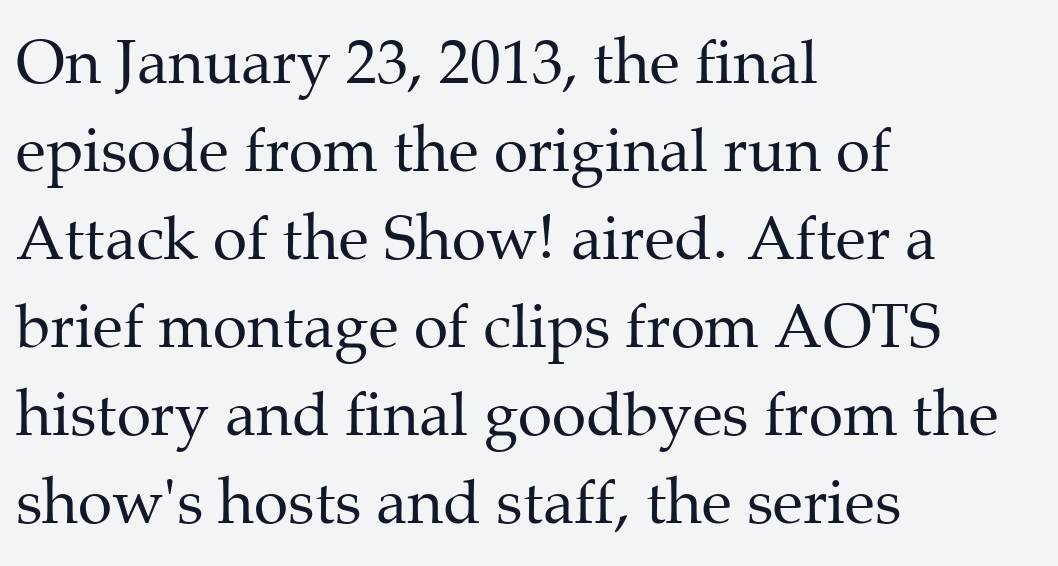
The image shows 62 px regular-weight serif type, upright; set left-aligned, normal line spacing (1.42x), normal letter spacing, not underlined; medium stroke contrast and a medium x-height.
